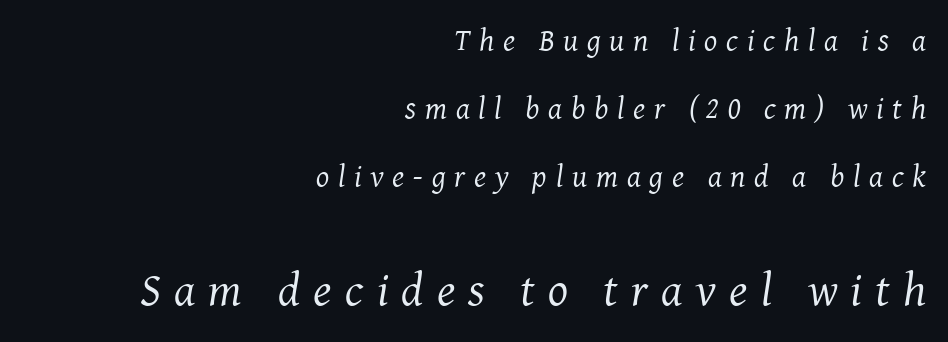
A typesetter would call this proportional, since set widths differ per character. One-word summary of the alignment: right. Would a proofreader flag this as italicized? Yes. Regarding leading, the lines here are spaced well apart.
